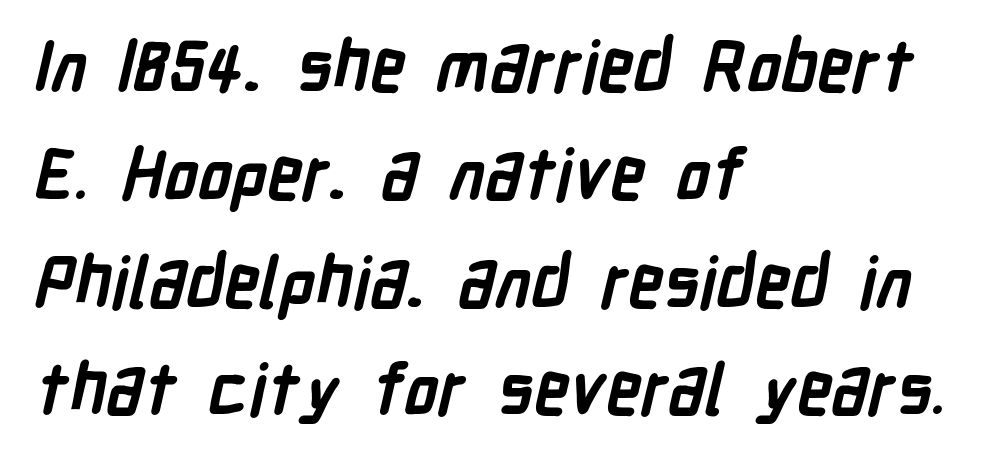
Q: Is the text bold? A: Yes.
Q: Is the typeface a serif or a sans-serif typeface? A: Sans-serif.
Q: Is the text underlined? A: No.
Q: How is the paragraph aligned? A: Left-aligned.
Q: Is the spacing between letters normal or unusually wide? A: Normal.
Q: Is the spacing between lines tight, normal or loose? A: Normal.
Q: Width (condensed, normal, or wide)? A: Condensed.
Q: Stroke contrast? A: Low.
Q: x-height? A: Medium.
Q: Monospaced? A: No.
